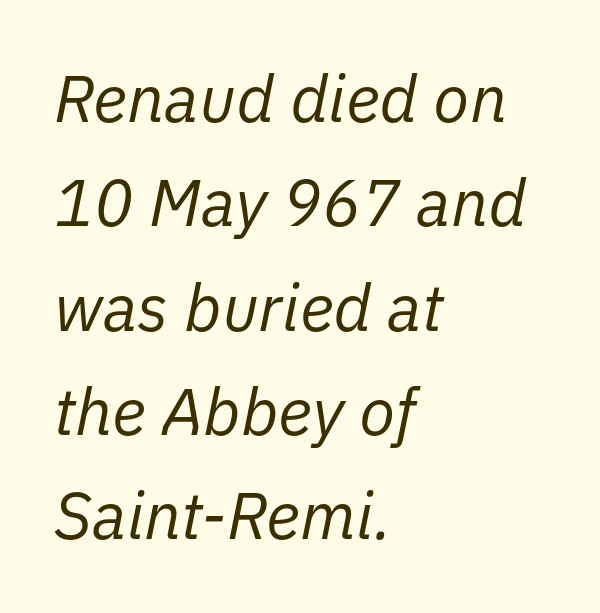
{"italic": "yes", "lean": "right", "slant_degrees": 11, "bold": "no", "weight": "regular", "width": "normal", "stroke_contrast": "low", "x_height": "medium", "monospaced": "no", "underline": "no", "align": "left", "line_spacing": "normal", "line_spacing_ratio": 1.58, "letter_spacing": "normal", "letter_spacing_em": 0.0, "glyph_px": 66}
